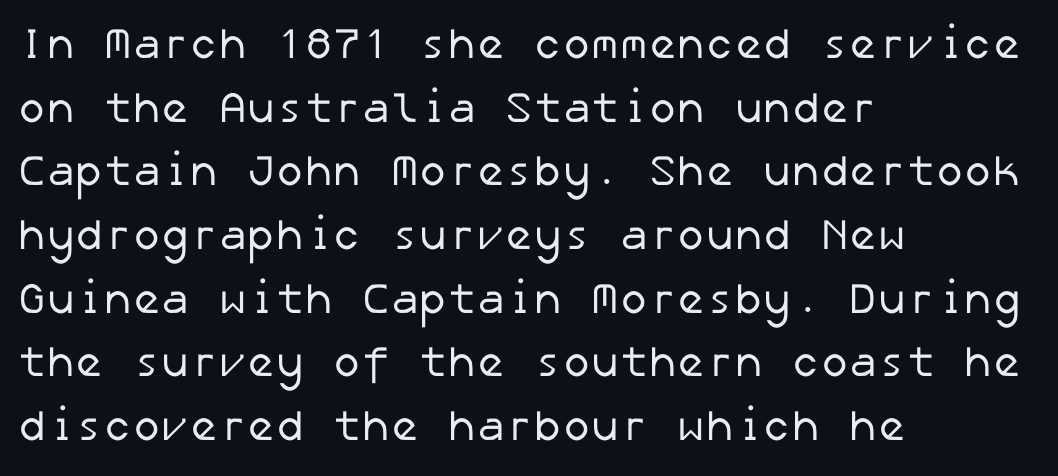
{"serif": "no", "bold": "no", "weight": "regular", "width": "normal", "stroke_contrast": "low", "x_height": "medium", "underline": "no", "align": "left", "line_spacing": "normal", "line_spacing_ratio": 1.48, "letter_spacing": "normal", "letter_spacing_em": 0.0, "glyph_px": 43}
